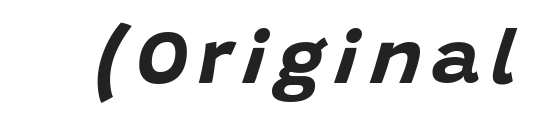
The image shows 77 px bold type, italic (leaning right); set not underlined; low stroke contrast and a large x-height.
